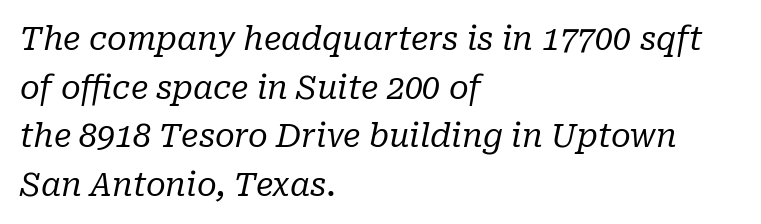
Q: Is the text bold? A: No.
Q: Is the text italic (slanted)? A: Yes, it leans right by about 10 degrees.
Q: Is the typeface a serif or a sans-serif typeface? A: Serif.
Q: Is the text underlined? A: No.
Q: How is the paragraph aligned? A: Left-aligned.
Q: Is the spacing between letters normal or unusually wide? A: Normal.
Q: Is the spacing between lines tight, normal or loose? A: Normal.
Q: Width (condensed, normal, or wide)? A: Normal.
Q: Stroke contrast? A: Low.
Q: x-height? A: Medium.
Q: Monospaced? A: No.
